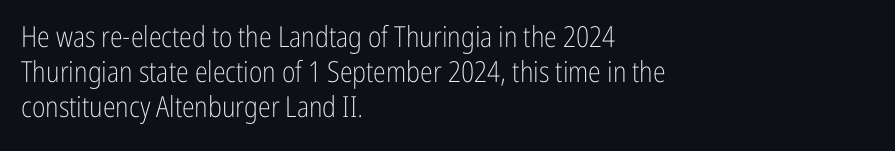
The image shows 29 px light, condensed sans-serif type, upright; set left-aligned, line spacing 1.21x, normal letter spacing, not underlined; low stroke contrast and a medium x-height.
